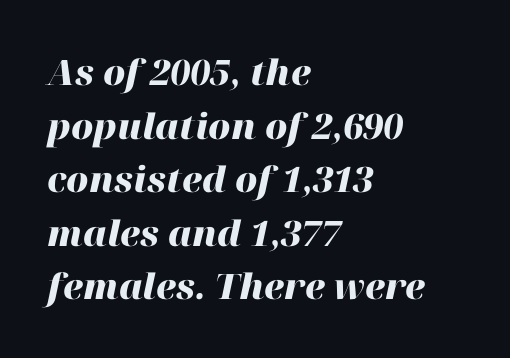
Every row of glyphs begins at an identical x-position on the left. Words appear dense and cohesive because spacing is normal. The words here are not underlined. Slanted lettering throughout. The passage shown is typed in a proportional face where columns would drift.
